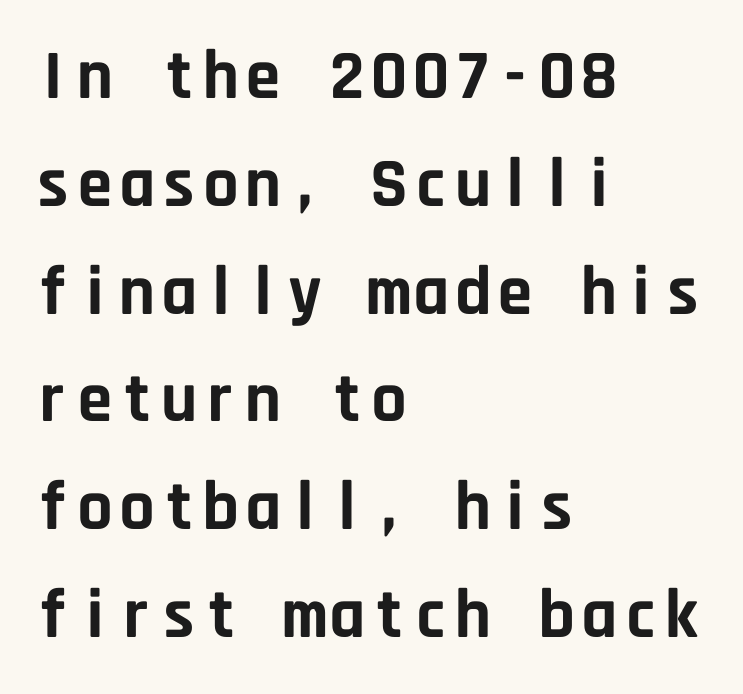
Grotesque or geometric, the face here clearly has no serifs. One-word summary of the alignment: left. Tall strokes in this sample are plumb rather than angled. No word sits above an underline. Reading down the column, the eye jumps a familiar distance to each next line. The letters march in equal steps, a hallmark of fixed-pitch type.
